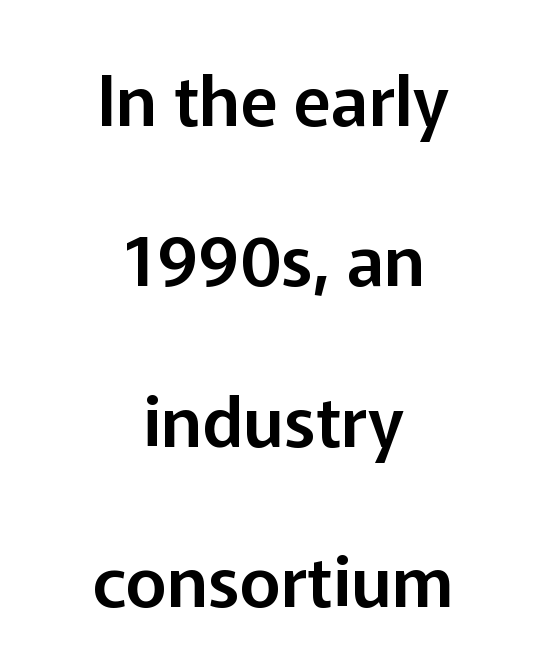
{"serif": "no", "italic": "no", "width": "normal", "stroke_contrast": "low", "x_height": "medium", "monospaced": "no", "underline": "no", "align": "center", "line_spacing": "loose", "line_spacing_ratio": 2.29, "letter_spacing": "normal", "letter_spacing_em": 0.0, "glyph_px": 70}
